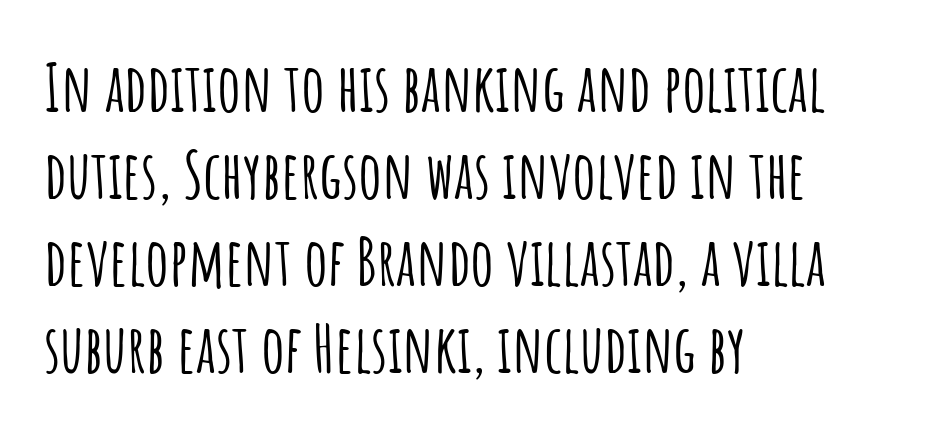
Q: Is the text italic (slanted)? A: No, it is upright.
Q: Is the typeface a serif or a sans-serif typeface? A: Sans-serif.
Q: Is the text underlined? A: No.
Q: How is the paragraph aligned? A: Left-aligned.
Q: Is the spacing between letters normal or unusually wide? A: Normal.
Q: Is the spacing between lines tight, normal or loose? A: Normal.
Q: Width (condensed, normal, or wide)? A: Condensed.
Q: Stroke contrast? A: Low.
Q: x-height? A: Large.
Q: Monospaced? A: No.
